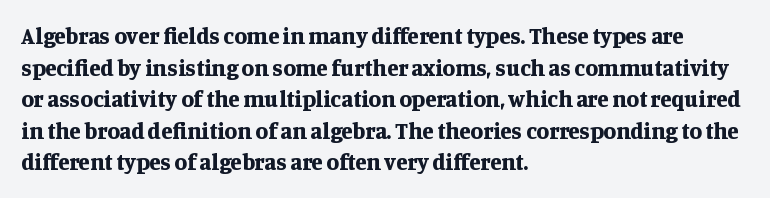
One glance says typical: line gaps are just what's usual. The letters stand upright; this is a roman face. These lines stack with their left ends in a neat column. Bold? Absolutely — the strokes are thick and heavy.
